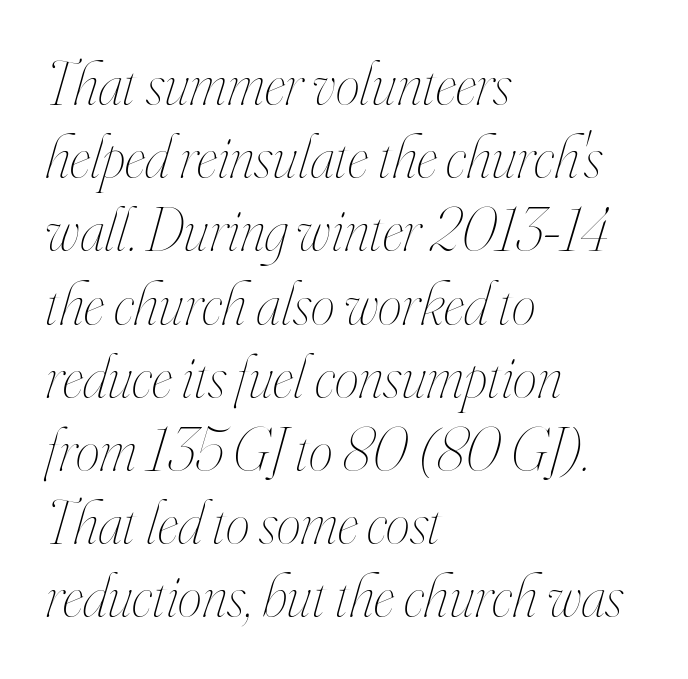
Q: Is the text bold? A: No.
Q: Is the text italic (slanted)? A: Yes, it leans right by about 16 degrees.
Q: Is the text underlined? A: No.
Q: How is the paragraph aligned? A: Left-aligned.
Q: Is the spacing between letters normal or unusually wide? A: Normal.
Q: Width (condensed, normal, or wide)? A: Condensed.
Q: Stroke contrast? A: High.
Q: x-height? A: Small.
Q: Monospaced? A: No.
